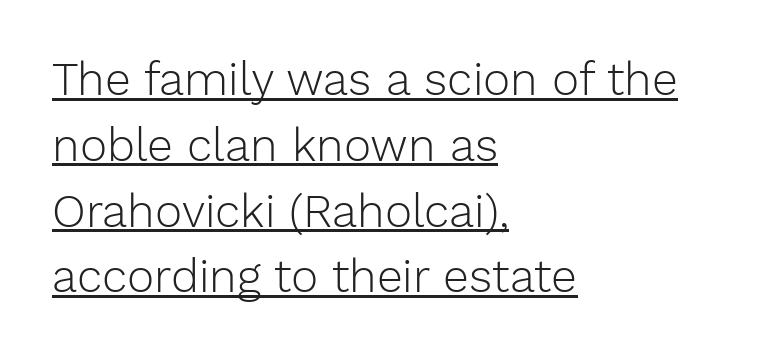
{"serif": "no", "italic": "no", "bold": "no", "weight": "light", "width": "normal", "stroke_contrast": "low", "x_height": "medium", "monospaced": "no", "underline": "yes", "align": "left", "line_spacing": "normal", "line_spacing_ratio": 1.43, "letter_spacing": "normal", "letter_spacing_em": 0.0, "glyph_px": 46}
